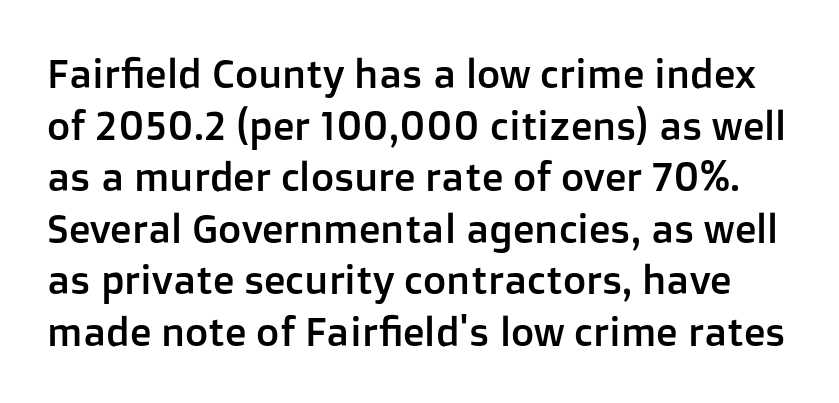
{"serif": "no", "italic": "no", "width": "normal", "stroke_contrast": "low", "x_height": "medium", "monospaced": "no", "underline": "no", "line_spacing": "normal", "line_spacing_ratio": 1.29, "letter_spacing": "normal", "letter_spacing_em": 0.0, "glyph_px": 40}
